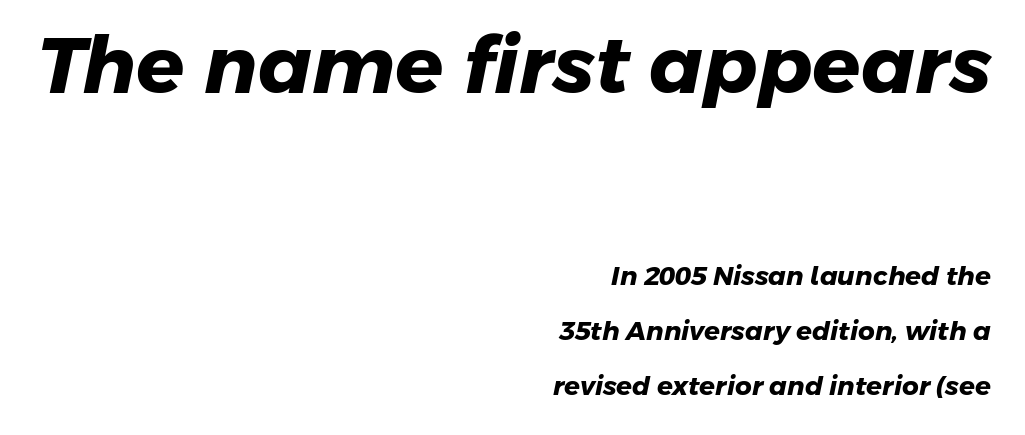
Q: Is the text bold? A: Yes.
Q: Is the typeface a serif or a sans-serif typeface? A: Sans-serif.
Q: Is the text underlined? A: No.
Q: How is the paragraph aligned? A: Right-aligned.
Q: Is the spacing between letters normal or unusually wide? A: Normal.
Q: Is the spacing between lines tight, normal or loose? A: Loose.
Q: Which block of text is set in a larger size, the first (top) or the second (bottom)? A: The first (top) one.
Q: Width (condensed, normal, or wide)? A: Normal.
Q: Stroke contrast? A: Low.
Q: x-height? A: Medium.
Q: Monospaced? A: No.
